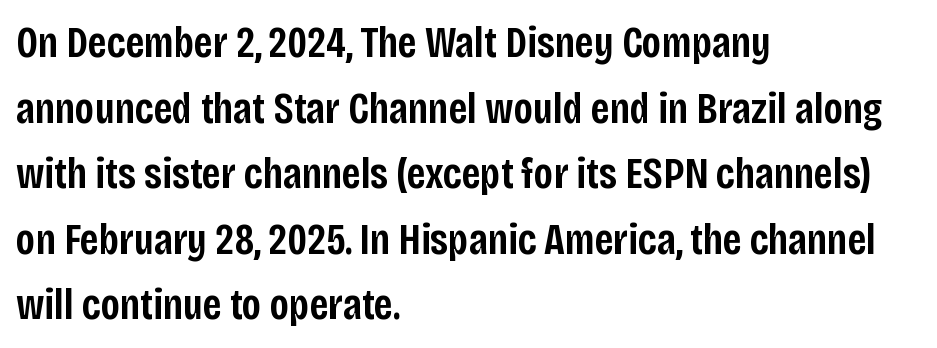
{"serif": "no", "italic": "no", "bold": "semi", "weight": "semibold", "width": "condensed", "stroke_contrast": "low", "x_height": "large", "monospaced": "no", "underline": "no", "align": "left", "line_spacing": "normal", "line_spacing_ratio": 1.49, "letter_spacing": "normal", "letter_spacing_em": 0.0, "glyph_px": 44}
